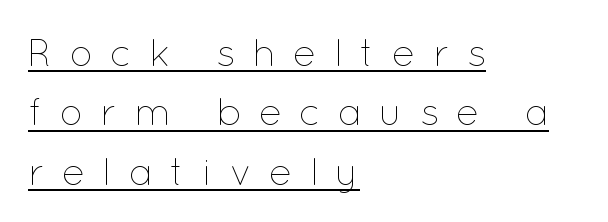
{"italic": "no", "bold": "no", "weight": "thin", "width": "normal", "stroke_contrast": "low", "x_height": "medium", "monospaced": "no", "underline": "yes", "align": "left", "line_spacing": "normal", "line_spacing_ratio": 1.52, "letter_spacing": "wide", "letter_spacing_em": 0.43, "glyph_px": 39}
